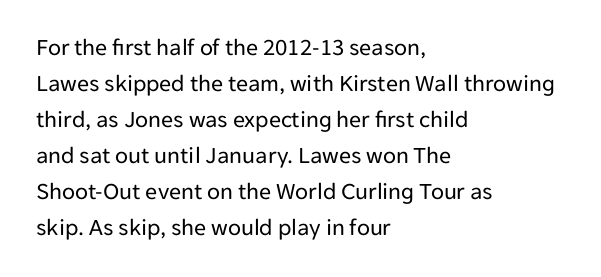
There is no visible air inserted between adjacent glyphs. The rendering anchors every line to the left-hand side. Counters stay open thanks to moderate or lighter strokes. Is there much room between lines? A standard amount, neither cramped nor airy. Type without underlining.
